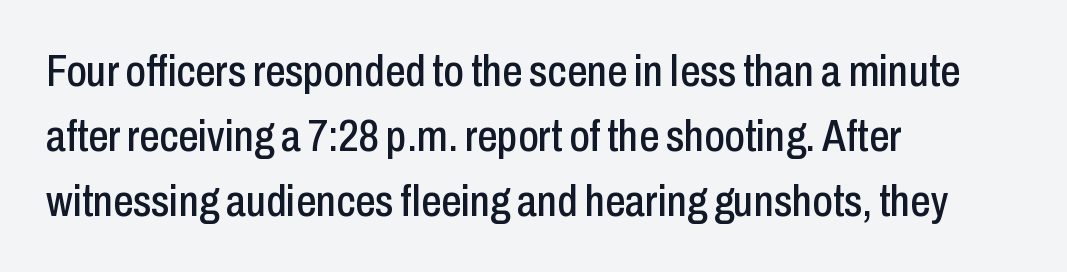
The setting favours the left margin, as ordinary paragraphs usually do. This is roman type, the default non-slanted kind. Note: no serifs on the glyphs. These lines are rendered in a variable-pitch font. The zone under the glyphs is completely vacant. Here the glyphs are tracked normally, forming tight word shapes.
